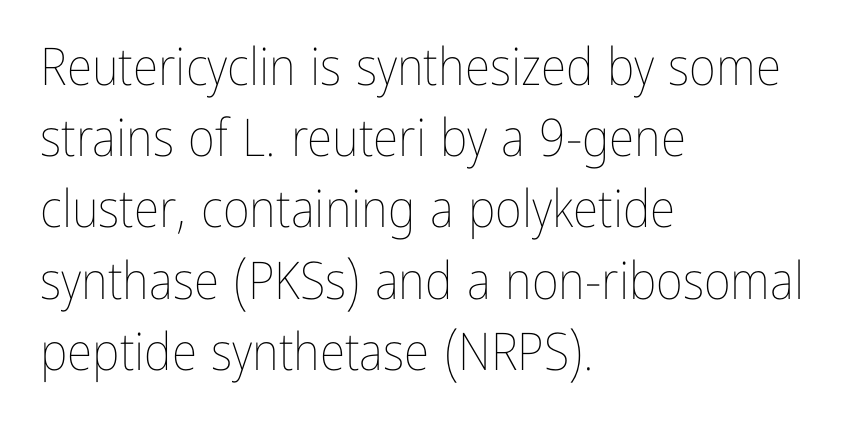
Q: Is the text bold? A: No.
Q: Is the text italic (slanted)? A: No, it is upright.
Q: Is the text underlined? A: No.
Q: How is the paragraph aligned? A: Left-aligned.
Q: Is the spacing between letters normal or unusually wide? A: Normal.
Q: Is the spacing between lines tight, normal or loose? A: Normal.
Q: Width (condensed, normal, or wide)? A: Condensed.
Q: Stroke contrast? A: Low.
Q: x-height? A: Medium.
Q: Monospaced? A: No.
